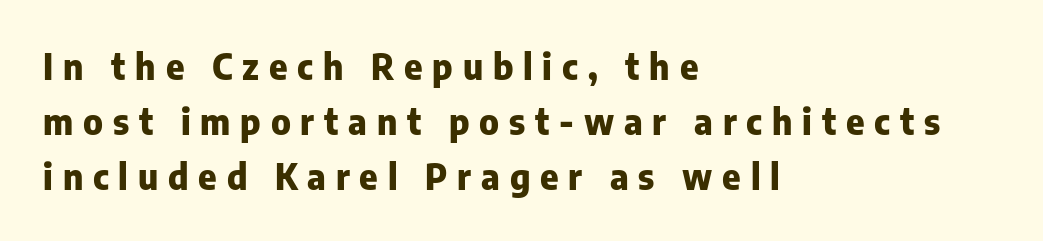
Looks like regular typesetting: each glyph gets only the width it needs. Thick stems and heavy bowls — unmistakably bold. This is sans-serif lettering, the kind often seen on screens and signage. Clear beneath every line of the passage. The tracking reads as deliberately expanded to a designer's eye. Which margin do the lines hug? The left one — the right edge is uneven.
